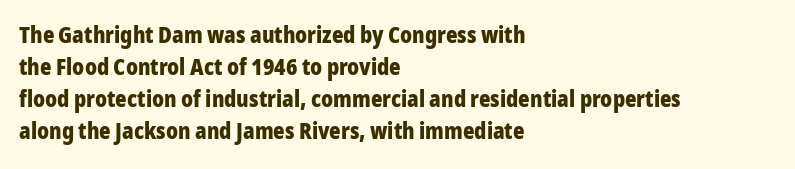
The image shows 22 px bold type, upright; set left-aligned, normal line spacing (1.46x), normal letter spacing, not underlined.
